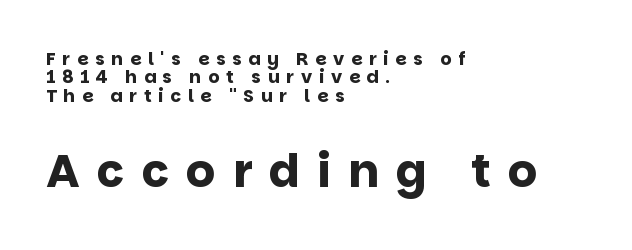
Pretty heavy lettering here — definitely bold. Larger block? The one below; the one above is distinctly smaller. Is there any slant? The stems are plumb. This rendering widens character spacing well past its baseline value.
